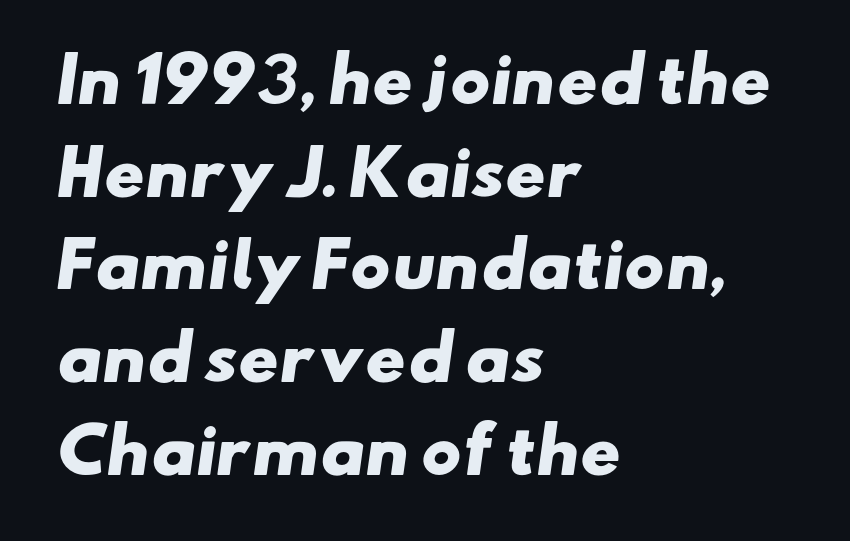
The image shows 61 px heavy, wide sans-serif type; set left-aligned, normal line spacing (1.52x), normal letter spacing, not underlined; low stroke contrast and a small x-height.
